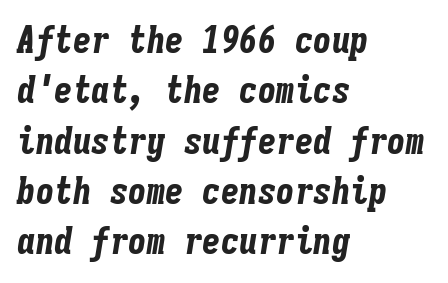
Fixed-width glyphs throughout — classic coding-font behaviour. The letters sit at their default tracking, neither squeezed nor spread. One glance says typical: line gaps are just what's usual. A student would call this left alignment; a typographer would say flush left, rag right. Any mark beneath the type? The region is blank.
